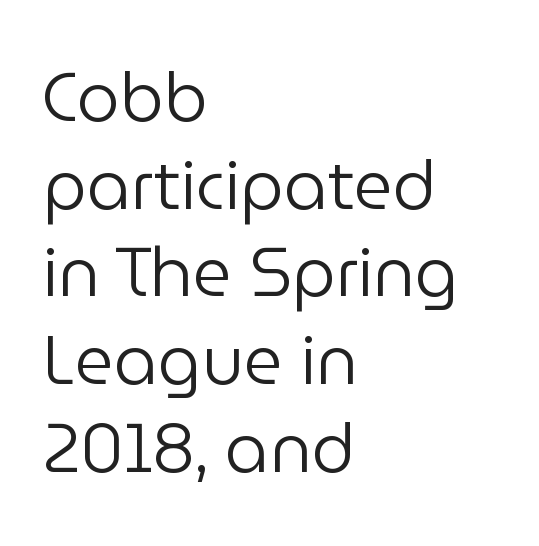
Q: Is the text bold? A: No.
Q: Is the text italic (slanted)? A: No, it is upright.
Q: Is the typeface a serif or a sans-serif typeface? A: Sans-serif.
Q: Is the text underlined? A: No.
Q: How is the paragraph aligned? A: Left-aligned.
Q: Is the spacing between letters normal or unusually wide? A: Normal.
Q: Is the spacing between lines tight, normal or loose? A: Normal.
Q: Width (condensed, normal, or wide)? A: Normal.
Q: Stroke contrast? A: Low.
Q: x-height? A: Medium.
Q: Monospaced? A: No.
